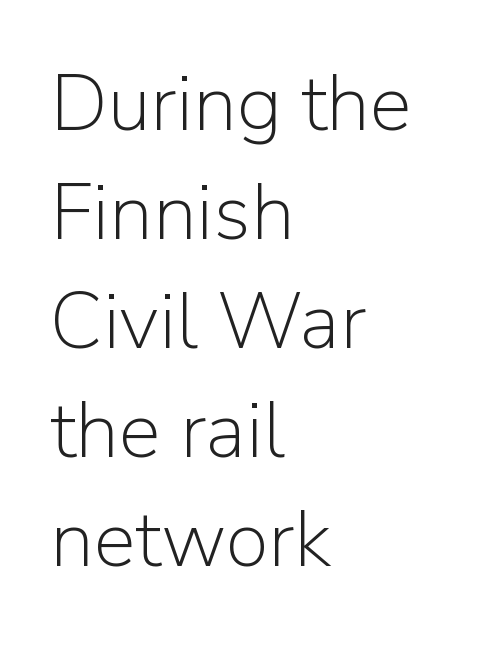
The image shows 79 px light sans-serif type, upright; set left-aligned, normal line spacing (1.38x), normal letter spacing, not underlined; low stroke contrast and a medium x-height.
